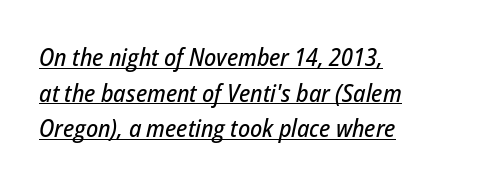
{"italic": "yes", "lean": "right", "slant_degrees": 12, "underline": "yes", "align": "left", "line_spacing": "normal", "line_spacing_ratio": 1.43, "letter_spacing": "normal", "letter_spacing_em": 0.0, "glyph_px": 25}
